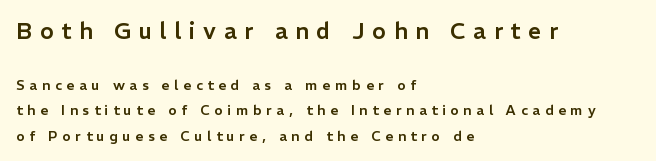
Q: Is the text italic (slanted)? A: No, it is upright.
Q: Is the text underlined? A: No.
Q: How is the paragraph aligned? A: Left-aligned.
Q: Is the spacing between letters normal or unusually wide? A: Unusually wide.
Q: Which block of text is set in a larger size, the first (top) or the second (bottom)? A: The first (top) one.
